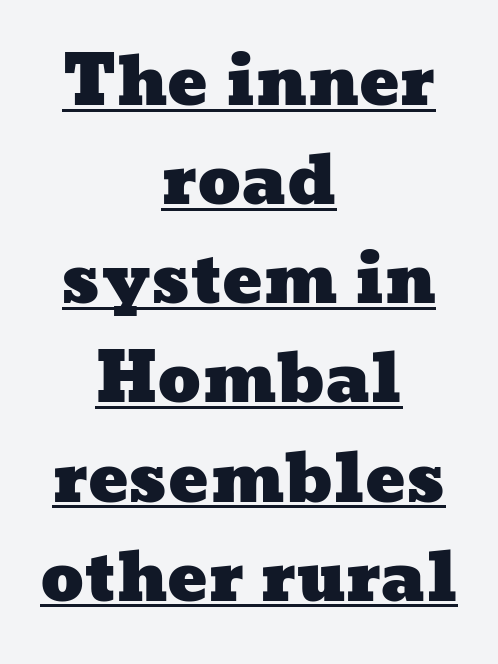
The image shows 67 px wide type; set centered, normal line spacing (1.48x), normal letter spacing, underlined; low stroke contrast and a medium x-height.
